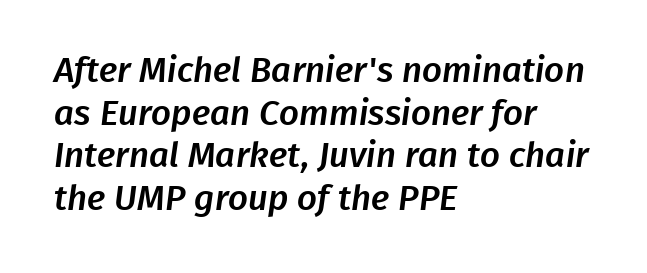
Q: Is the typeface a serif or a sans-serif typeface? A: Sans-serif.
Q: Is the text underlined? A: No.
Q: How is the paragraph aligned? A: Left-aligned.
Q: Is the spacing between letters normal or unusually wide? A: Normal.
Q: Width (condensed, normal, or wide)? A: Normal.
Q: Stroke contrast? A: Low.
Q: x-height? A: Medium.
Q: Monospaced? A: No.
